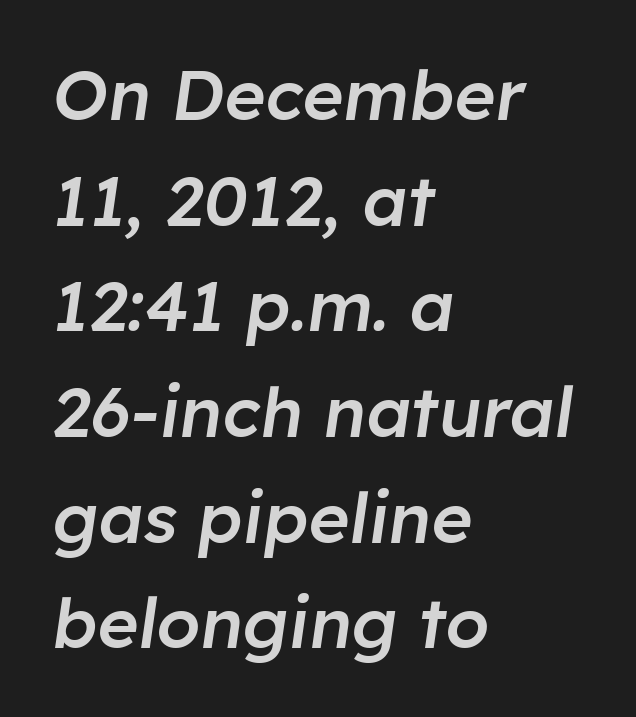
This sample has the flowing, uneven cadence of proportional lettering. Is the letter spacing exaggerated? No — it looks like the ordinary default. Notice how the passage keeps a crisp vertical edge on the left only. The passage shown is semibold, sitting just below true bold. If you drew a line through each stem, it would be angled.
